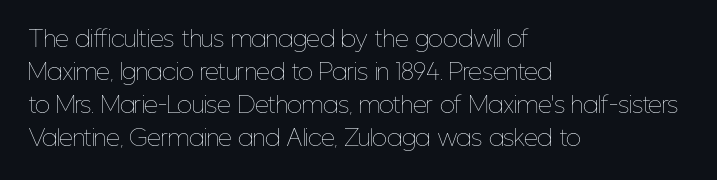
The image shows 22 px text type, upright; set left-aligned, normal line spacing (1.5x), normal letter spacing, not underlined.
